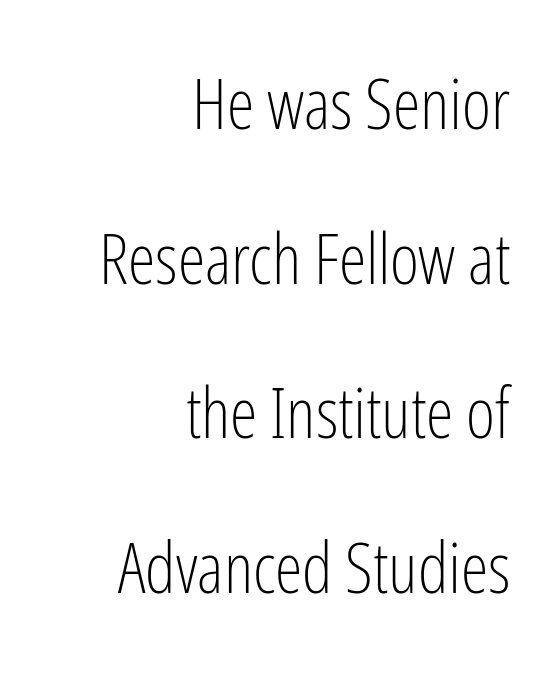
{"serif": "no", "italic": "no", "bold": "no", "weight": "light", "width": "condensed", "stroke_contrast": "low", "x_height": "medium", "monospaced": "no", "underline": "no", "align": "right", "line_spacing": "loose", "line_spacing_ratio": 2.21, "letter_spacing": "normal", "letter_spacing_em": 0.0, "glyph_px": 70}
